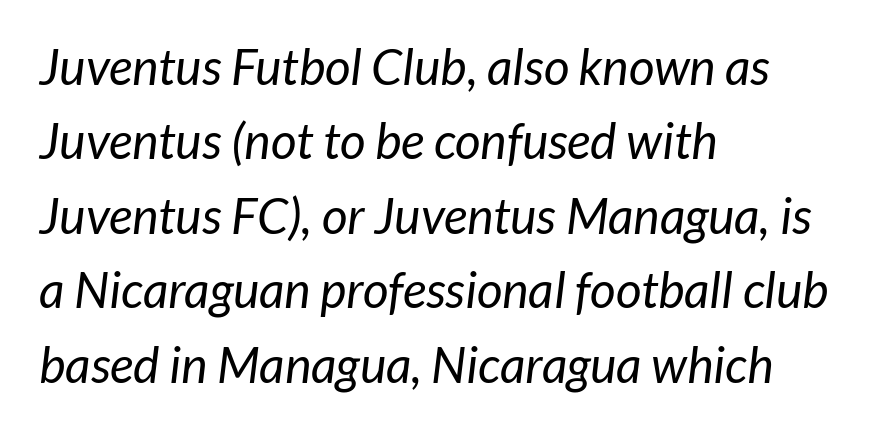
Leading: standard. Is the letter spacing exaggerated? No — it looks like the ordinary default. Ink coverage per letter is moderate at most. Check the space under the baseline: it is left empty.
